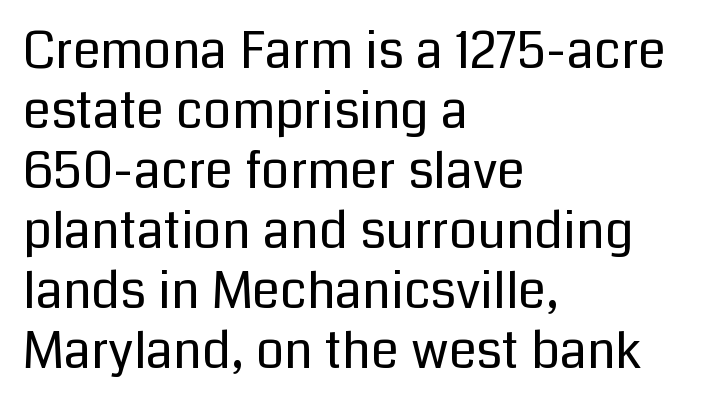
The image shows 50 px regular-weight sans-serif type, upright; set left-aligned, line spacing 1.2x, normal letter spacing, not underlined; low stroke contrast and a medium x-height.
